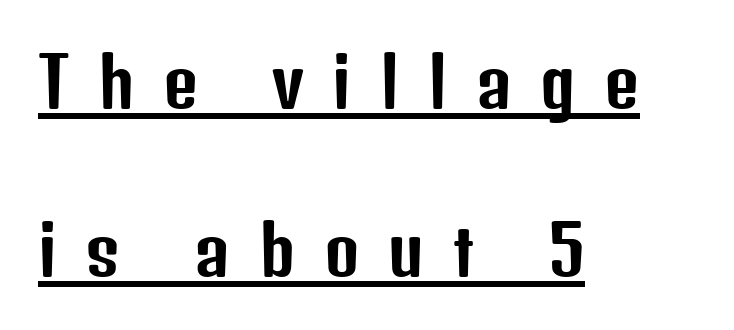
{"serif": "no", "italic": "no", "width": "condensed", "stroke_contrast": "low", "x_height": "medium", "monospaced": "no", "underline": "yes", "align": "left", "line_spacing": "loose", "line_spacing_ratio": 2.47, "letter_spacing": "wide", "letter_spacing_em": 0.42, "glyph_px": 68}
